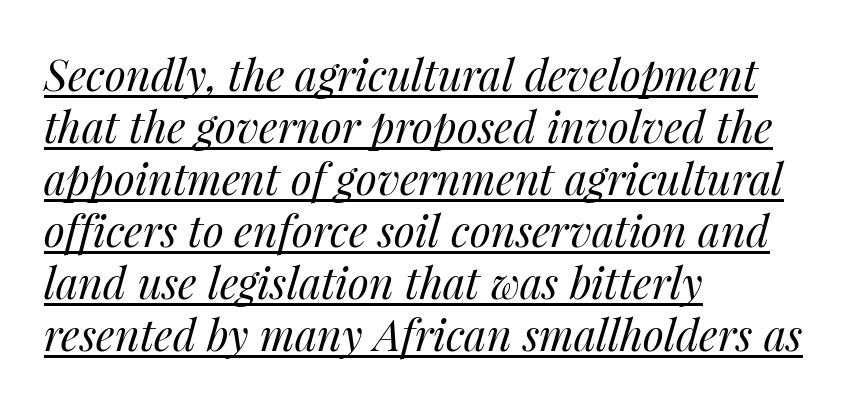
The font is comparable to plain body text, perhaps lighter. A typesetter would call this zero additional tracking. This is underlined copy, the kind a proofreader might mark for attention. Notice how the stems are inclined rather than vertical — that's the hallmark of italics.
